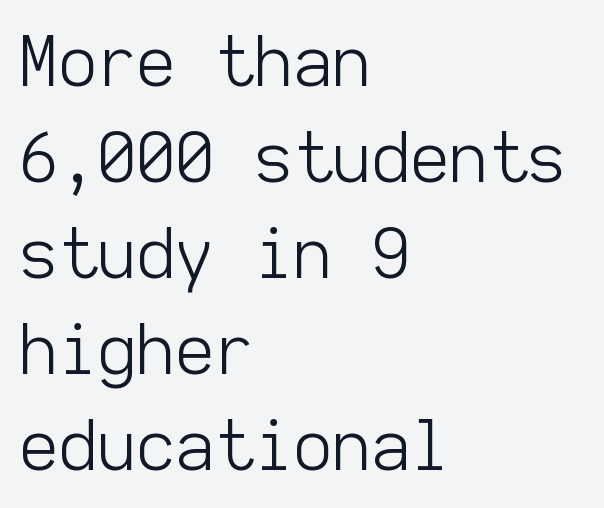
Q: Is the text bold? A: No.
Q: Is the text italic (slanted)? A: No, it is upright.
Q: Is the typeface a serif or a sans-serif typeface? A: Sans-serif.
Q: Is the text underlined? A: No.
Q: How is the paragraph aligned? A: Left-aligned.
Q: Is the spacing between letters normal or unusually wide? A: Normal.
Q: Is the spacing between lines tight, normal or loose? A: Normal.
Q: Width (condensed, normal, or wide)? A: Normal.
Q: Stroke contrast? A: Low.
Q: x-height? A: Medium.
Q: Monospaced? A: Yes.
